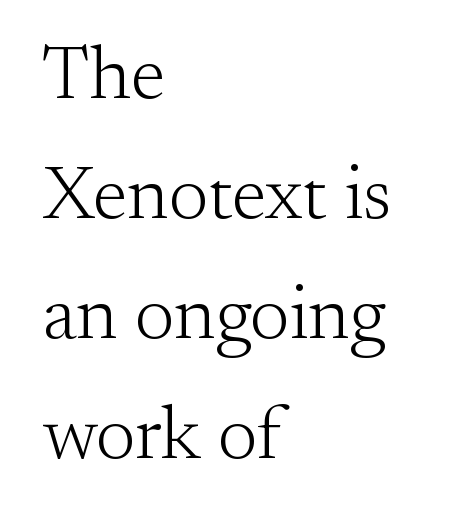
Q: Is the text bold? A: No.
Q: Is the text italic (slanted)? A: No, it is upright.
Q: Is the typeface a serif or a sans-serif typeface? A: Serif.
Q: Is the text underlined? A: No.
Q: How is the paragraph aligned? A: Left-aligned.
Q: Is the spacing between letters normal or unusually wide? A: Normal.
Q: Is the spacing between lines tight, normal or loose? A: Normal.
Q: Width (condensed, normal, or wide)? A: Normal.
Q: Stroke contrast? A: Medium.
Q: x-height? A: Small.
Q: Monospaced? A: No.
